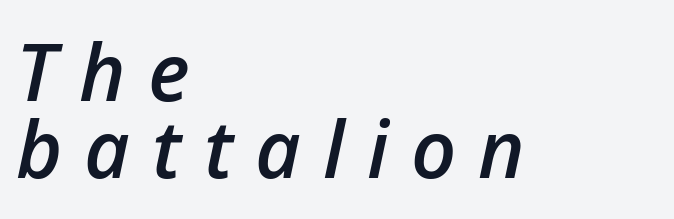
Q: Is the text bold? A: Semi-bold.
Q: Is the text italic (slanted)? A: Yes, it leans right by about 12 degrees.
Q: Is the text underlined? A: No.
Q: How is the paragraph aligned? A: Left-aligned.
Q: Is the spacing between letters normal or unusually wide? A: Unusually wide.
Q: Is the spacing between lines tight, normal or loose? A: Tight.
Q: Width (condensed, normal, or wide)? A: Normal.
Q: Stroke contrast? A: Low.
Q: x-height? A: Medium.
Q: Monospaced? A: No.
